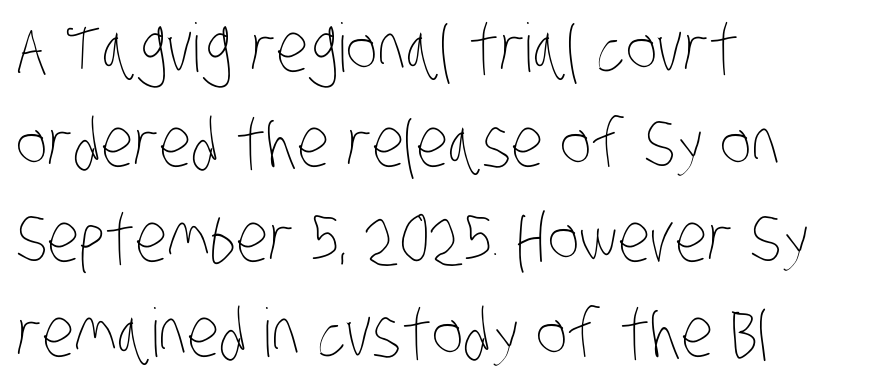
Q: Is the text bold? A: No.
Q: Is the text underlined? A: No.
Q: How is the paragraph aligned? A: Left-aligned.
Q: Is the spacing between letters normal or unusually wide? A: Normal.
Q: Is the spacing between lines tight, normal or loose? A: Normal.
Q: Width (condensed, normal, or wide)? A: Condensed.
Q: Stroke contrast? A: Low.
Q: x-height? A: Large.
Q: Monospaced? A: No.
